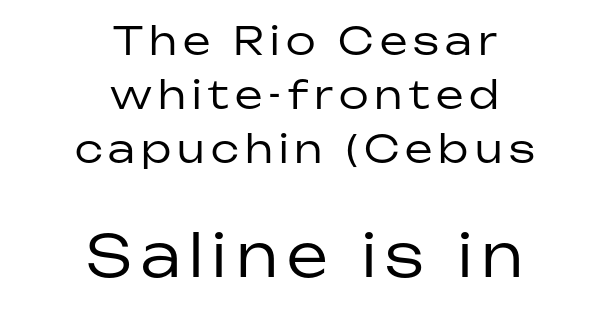
This is the regular roman posture of the typeface. These lines stack symmetrically, like a column narrowing and widening about its center. A typesetter would call this proportional, since set widths differ per character. A clean baseline with only descenders dipping below it. The emphasis by scale lands on block number two, below. Weight: not bold — regular or lighter.
